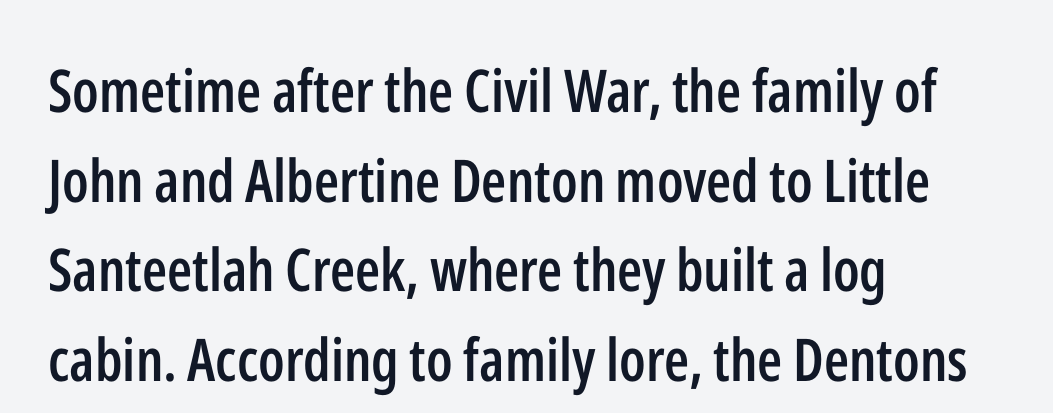
Q: Is the text bold? A: Semi-bold.
Q: Is the text italic (slanted)? A: No, it is upright.
Q: Is the typeface a serif or a sans-serif typeface? A: Sans-serif.
Q: Is the text underlined? A: No.
Q: How is the paragraph aligned? A: Left-aligned.
Q: Is the spacing between letters normal or unusually wide? A: Normal.
Q: Is the spacing between lines tight, normal or loose? A: Normal.
Q: Width (condensed, normal, or wide)? A: Condensed.
Q: Stroke contrast? A: Low.
Q: x-height? A: Medium.
Q: Monospaced? A: No.
